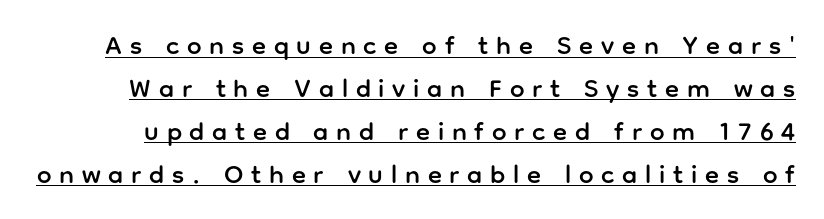
Regular leading. Someone cranked the tracking dial way up on this one. Does a line run under the words? Yes, clearly. This sample uses an upright cut, with every glyph sitting square on the baseline.
